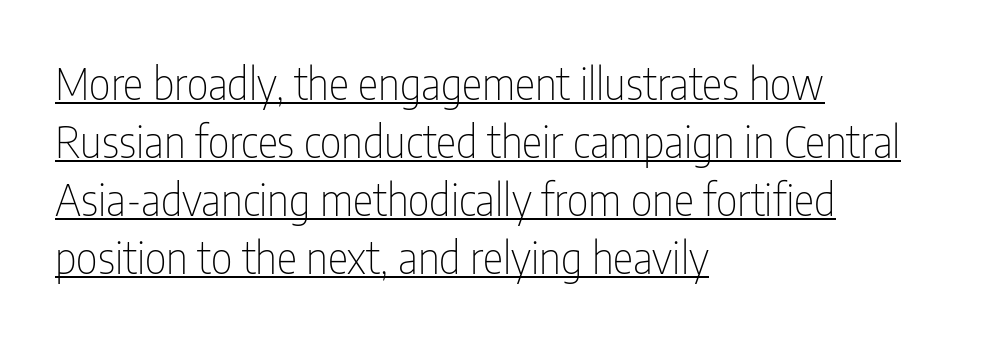
The image shows 43 px thin, condensed sans-serif type, upright; set left-aligned, normal line spacing (1.35x), normal letter spacing, underlined; low stroke contrast and a medium x-height.
